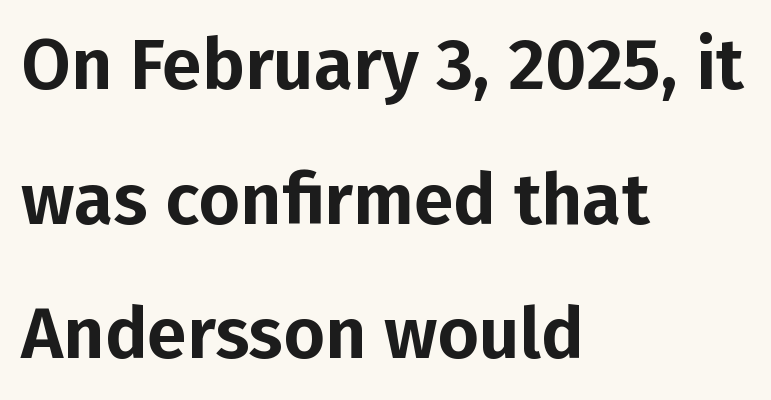
The image shows 72 px sans-serif type, upright; set left-aligned, line spacing 1.87x, normal letter spacing, not underlined; low stroke contrast and a medium x-height.
